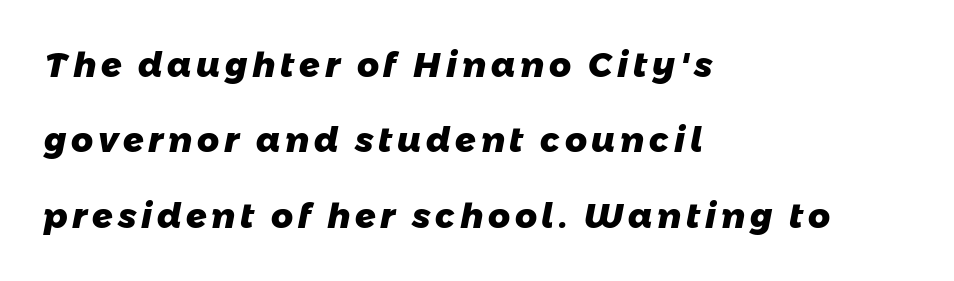
Is the type bold? Yes — the strokes are clearly thick and heavy. This rendering uses left alignment, leaving the right contour irregular. Each letter keeps its own natural width here, so spacing adapts to shape. What kind of face is this? One without serifs — a sans. Airy leading.
